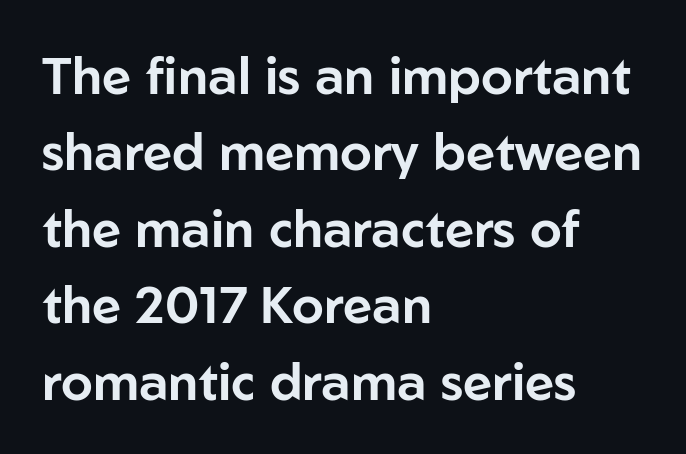
The image shows 51 px sans-serif type, upright; set left-aligned, normal line spacing (1.5x), normal letter spacing, not underlined; low stroke contrast and a medium x-height.
